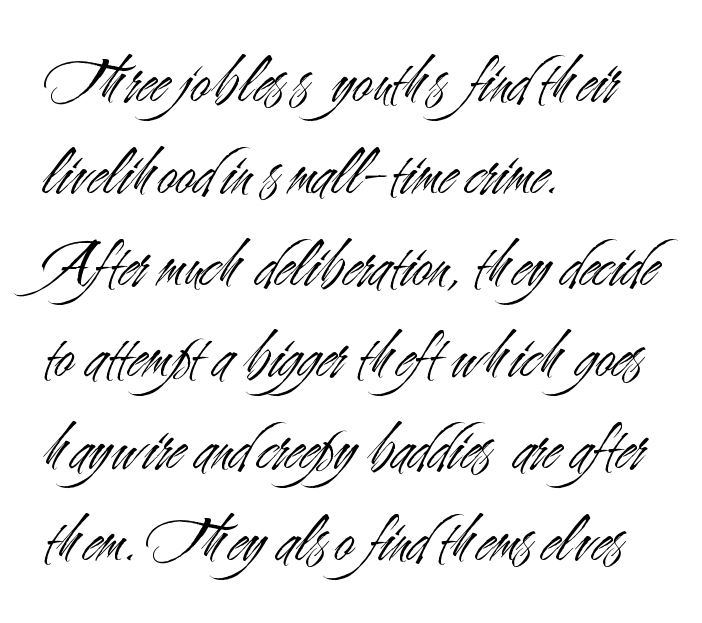
The image shows 68 px light, condensed sans-serif type; set left-aligned, normal line spacing (1.35x), normal letter spacing, not underlined; medium stroke contrast and a small x-height.
